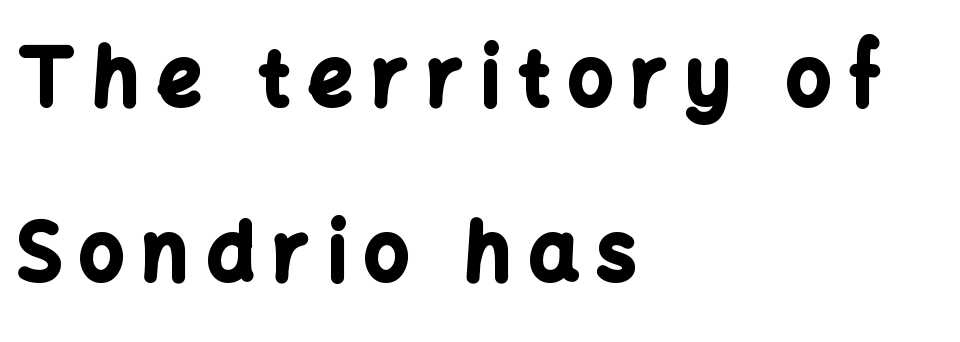
Q: Is the text bold? A: Yes.
Q: Is the text italic (slanted)? A: No, it is upright.
Q: Is the typeface a serif or a sans-serif typeface? A: Sans-serif.
Q: Is the text underlined? A: No.
Q: How is the paragraph aligned? A: Left-aligned.
Q: Is the spacing between letters normal or unusually wide? A: Unusually wide.
Q: Is the spacing between lines tight, normal or loose? A: Loose.
Q: Width (condensed, normal, or wide)? A: Normal.
Q: Stroke contrast? A: Low.
Q: x-height? A: Medium.
Q: Monospaced? A: No.
